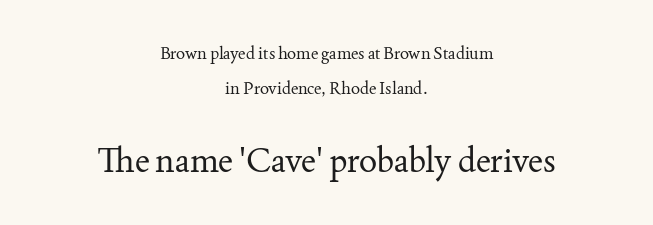
{"serif": "yes", "italic": "no", "bold": "no", "weight": "regular", "width": "normal", "stroke_contrast": "medium", "x_height": "small", "monospaced": "no", "underline": "no", "align": "center", "line_spacing": "loose", "line_spacing_ratio": 2.03, "letter_spacing": "normal", "letter_spacing_em": 0.0, "larger_block": "second", "size_ratio": 2.0, "glyph_px": 34}
